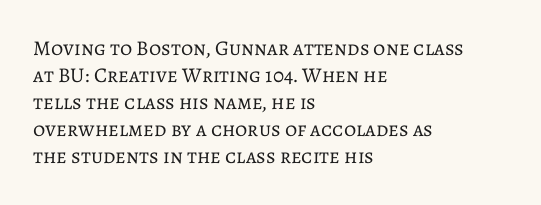
{"italic": "no", "bold": "no", "underline": "no", "align": "left", "line_spacing": "normal", "line_spacing_ratio": 1.29, "letter_spacing": "normal", "letter_spacing_em": 0.0, "glyph_px": 21}
